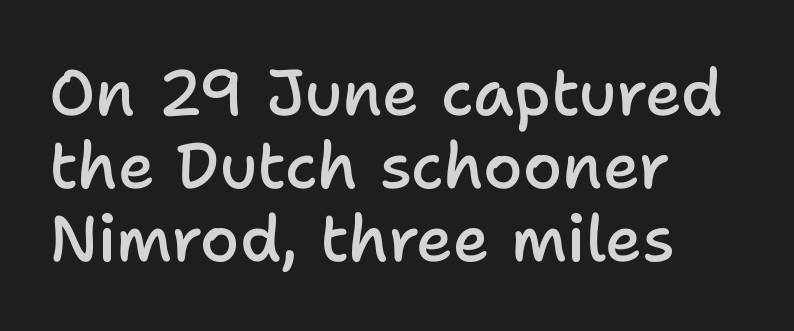
Q: Is the text bold? A: Semi-bold.
Q: Is the text italic (slanted)? A: No, it is upright.
Q: Is the typeface a serif or a sans-serif typeface? A: Sans-serif.
Q: Is the text underlined? A: No.
Q: How is the paragraph aligned? A: Left-aligned.
Q: Is the spacing between letters normal or unusually wide? A: Normal.
Q: Is the spacing between lines tight, normal or loose? A: Tight.
Q: Width (condensed, normal, or wide)? A: Normal.
Q: Stroke contrast? A: Low.
Q: x-height? A: Medium.
Q: Monospaced? A: No.
